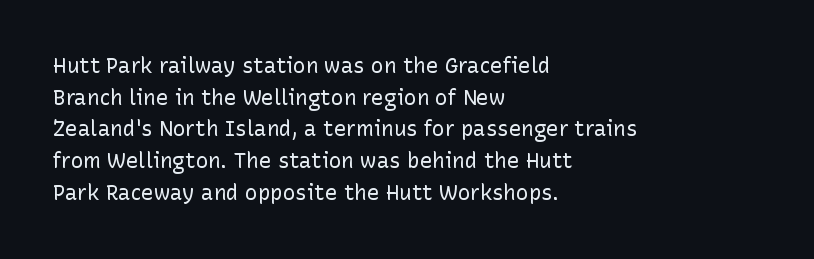
Style check: upright. Leftover space on each line is placed entirely after the last word. The rows are spaced the way most documents space them. The font is comparable to plain body text, perhaps lighter. Honestly, there is no underline to notice here at all. Nobody touched the tracking dial on this one.
